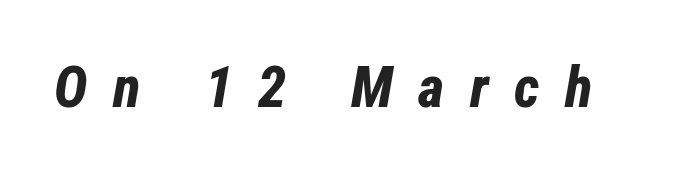
Any mark beneath the type? The region is blank. How heavy is the stroke? Heavy — this is a bold. This sample uses an oblique cut, with every glyph tilted off the vertical. Varying glyph widths throughout — classic text-font behaviour.
